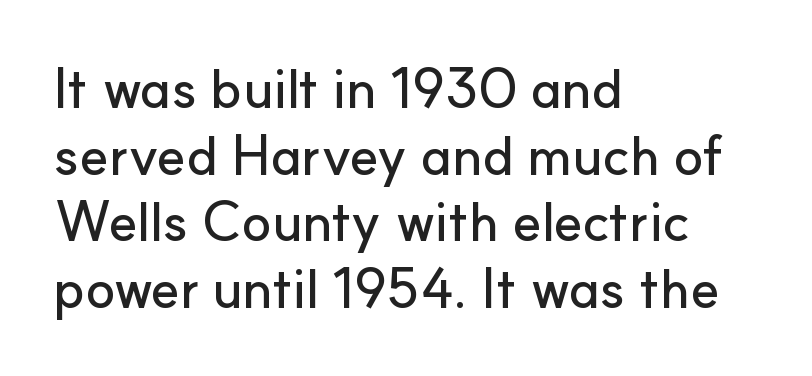
The letters stand straight up with perfectly vertical stems. All the whitespace from short lines collects on the right. Nobody touched the tracking dial on this one. The text was rendered using a sans face with plain stroke endings.
